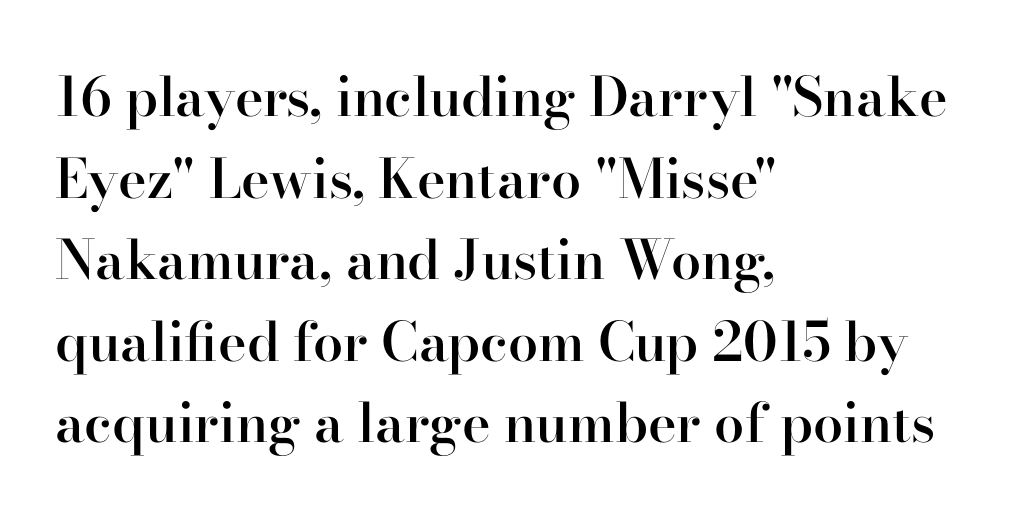
Q: Is the text bold? A: Semi-bold.
Q: Is the text italic (slanted)? A: No, it is upright.
Q: Is the typeface a serif or a sans-serif typeface? A: Serif.
Q: Is the text underlined? A: No.
Q: How is the paragraph aligned? A: Left-aligned.
Q: Is the spacing between letters normal or unusually wide? A: Normal.
Q: Is the spacing between lines tight, normal or loose? A: Normal.
Q: Width (condensed, normal, or wide)? A: Normal.
Q: Stroke contrast? A: High.
Q: x-height? A: Small.
Q: Monospaced? A: No.
